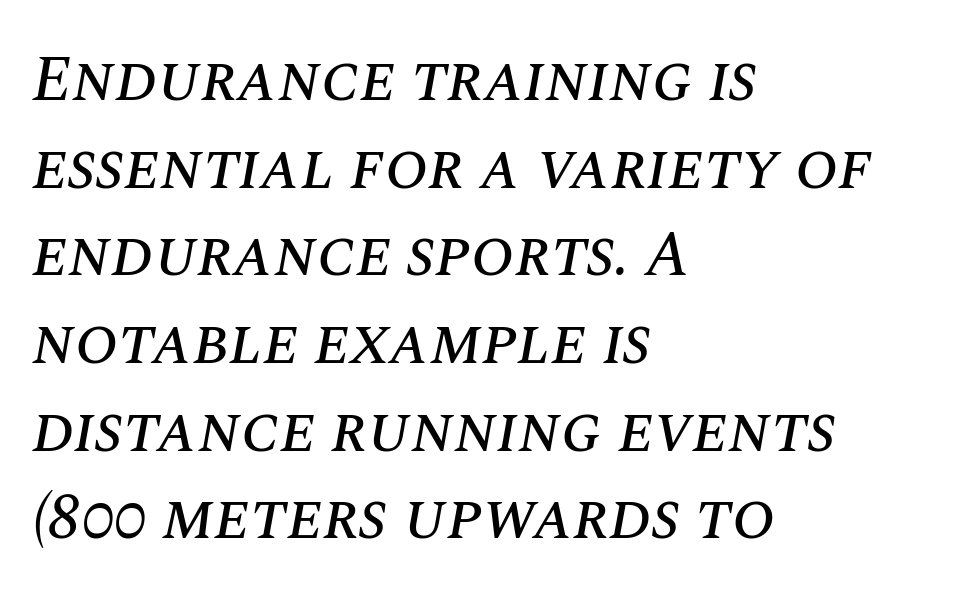
All the whitespace from short lines collects on the right. Each row of text sits above clean, open space. Glyph-to-glyph distance matches everyday printed text. The face used here is proportionally spaced, like ordinary book or web type.
